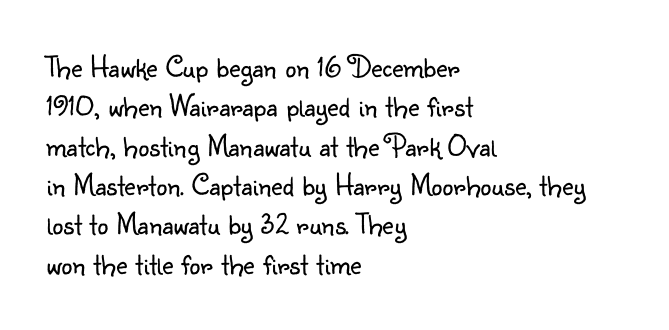
The leading is moderate, giving the passage an even texture. A clean baseline with only descenders dipping below it. Compared with a centered layout, this one pins lines to the left instead. Examine the stroke ends and you'll find no serifs.
